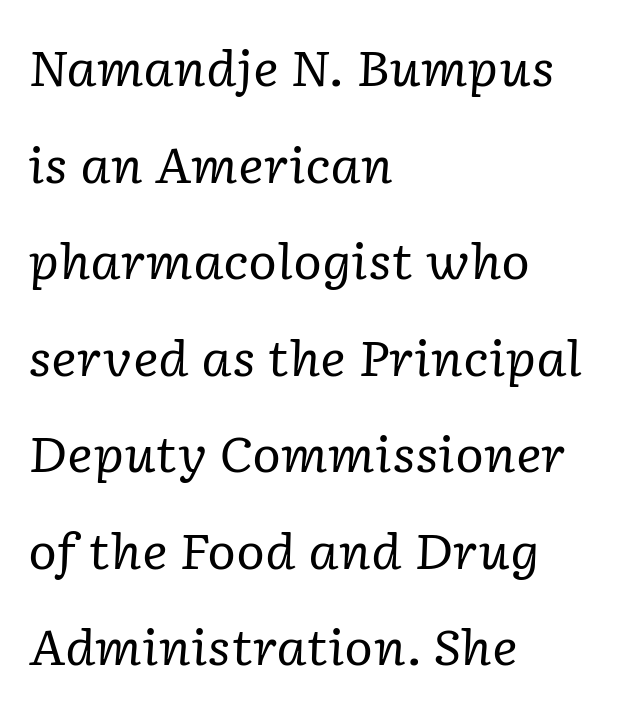
The image shows 49 px regular-weight serif type, italic (leaning right); set left-aligned, loose line spacing (1.97x), normal letter spacing, not underlined; low stroke contrast and a medium x-height.
